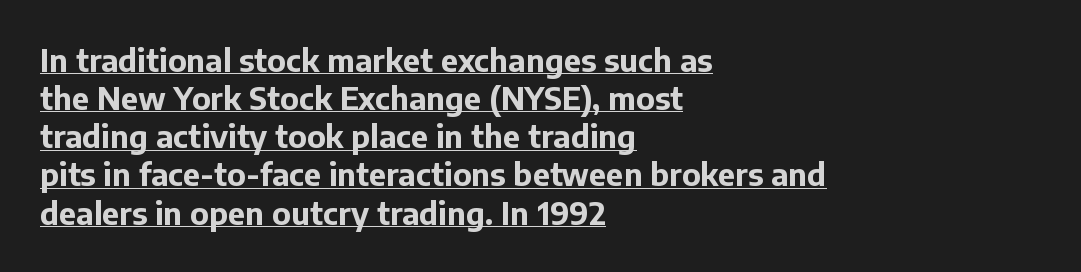
Q: Is the text bold? A: Yes.
Q: Is the text italic (slanted)? A: No, it is upright.
Q: Is the typeface a serif or a sans-serif typeface? A: Sans-serif.
Q: Is the text underlined? A: Yes.
Q: How is the paragraph aligned? A: Left-aligned.
Q: Is the spacing between letters normal or unusually wide? A: Normal.
Q: Width (condensed, normal, or wide)? A: Normal.
Q: Stroke contrast? A: Low.
Q: x-height? A: Medium.
Q: Monospaced? A: No.
